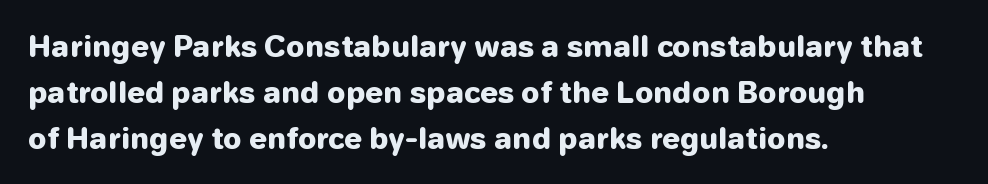
Q: Is the text bold? A: Yes.
Q: Is the text italic (slanted)? A: No, it is upright.
Q: Is the typeface a serif or a sans-serif typeface? A: Sans-serif.
Q: Is the text underlined? A: No.
Q: How is the paragraph aligned? A: Left-aligned.
Q: Is the spacing between letters normal or unusually wide? A: Normal.
Q: Is the spacing between lines tight, normal or loose? A: Normal.
Q: Width (condensed, normal, or wide)? A: Normal.
Q: Stroke contrast? A: Low.
Q: x-height? A: Medium.
Q: Monospaced? A: No.
